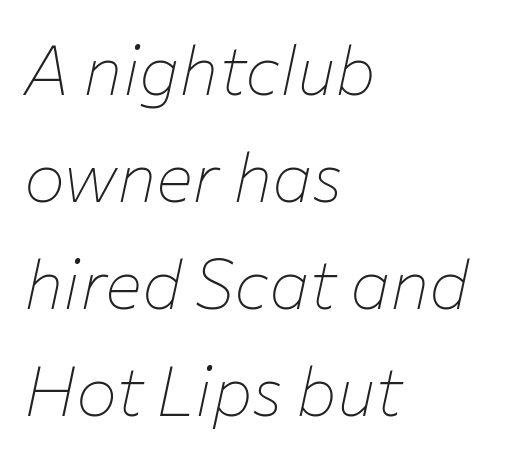
These lines stack with their left ends in a neat column. Counters stay open thanks to moderate or lighter strokes. The rendering uses natural spacing where letterforms have individual widths. Underline: absent. Looking at the ascenders, they clearly lean.
